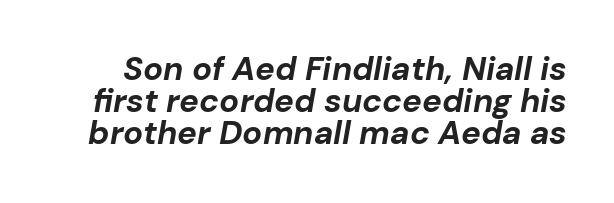
Slanted lettering throughout. The face used here is proportionally spaced, like ordinary book or web type. The gap between lines stays unmarked. Typesetter's note: full bold, strokes at maximum text heaviness. The passage shown has conventional tracking throughout.
